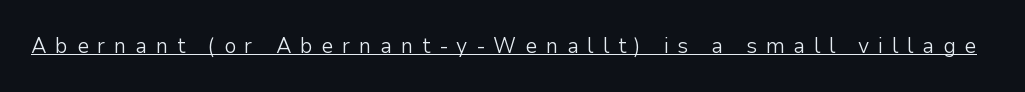
Q: Is the text bold? A: No.
Q: Is the text italic (slanted)? A: No, it is upright.
Q: Is the text underlined? A: Yes.
Q: Is the spacing between letters normal or unusually wide? A: Unusually wide.
